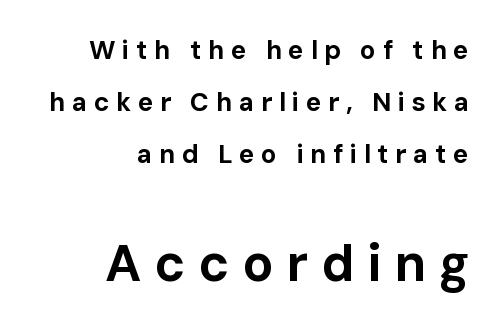
Q: Is the text bold? A: Yes.
Q: Is the text italic (slanted)? A: No, it is upright.
Q: Is the typeface a serif or a sans-serif typeface? A: Sans-serif.
Q: Is the text underlined? A: No.
Q: How is the paragraph aligned? A: Right-aligned.
Q: Is the spacing between letters normal or unusually wide? A: Unusually wide.
Q: Is the spacing between lines tight, normal or loose? A: Loose.
Q: Which block of text is set in a larger size, the first (top) or the second (bottom)? A: The second (bottom) one.
Q: Width (condensed, normal, or wide)? A: Normal.
Q: Stroke contrast? A: Low.
Q: x-height? A: Medium.
Q: Monospaced? A: No.
